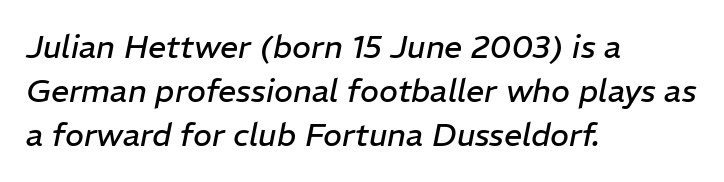
The face used here is proportionally spaced, like ordinary book or web type. Here the glyphs are tracked normally, forming tight word shapes. If you measured baseline to baseline, you'd find a middling distance. Nothing heavy about these letters — not bold at all. Short and long lines alike share a common starting point at left. This is oblique type, the kind used for emphasis or titles.
